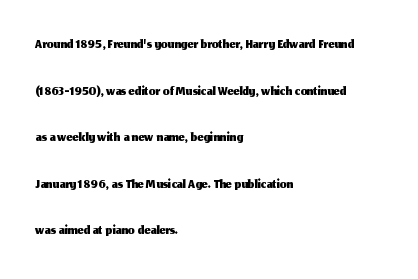
Visually the block forms a straight wall on the left and a jagged coastline on the right. Inter-character spacing is left at the font's built-in metrics. The letters stand straight up with perfectly vertical stems. The zone under the glyphs is completely vacant. A typesetter would call this leading open, well beyond the default.
